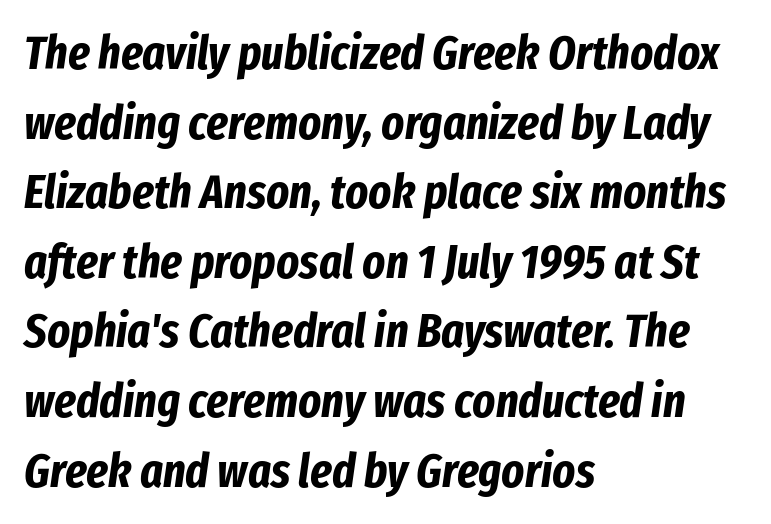
Each letter keeps its own natural width here, so spacing adapts to shape. The specimen reads as italic at a glance. Decoration check: the copy has no underline. These words are printed bold, with thick strokes throughout. Does extra space separate the letters? No, they use regular spacing.
